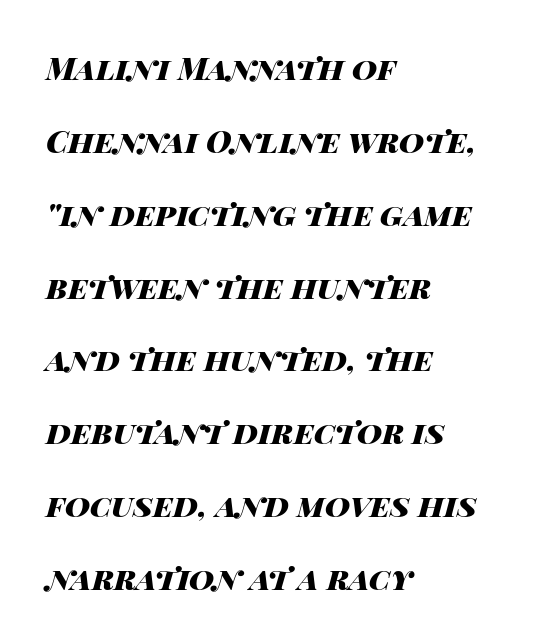
{"italic": "yes", "lean": "right", "slant_degrees": 14, "bold": "yes", "weight": "heavy", "width": "wide", "stroke_contrast": "high", "x_height": "large", "monospaced": "no", "underline": "no", "align": "left", "line_spacing": "loose", "line_spacing_ratio": 2.35, "letter_spacing": "normal", "letter_spacing_em": 0.0, "glyph_px": 31}
